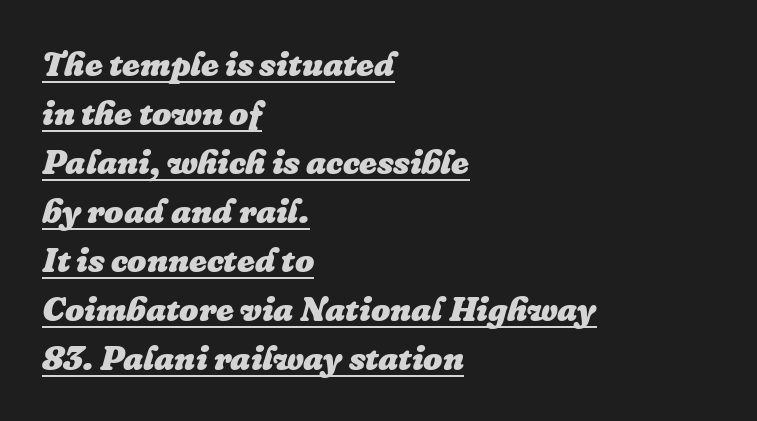
The rendering uses natural spacing where letterforms have individual widths. Every letter is thick-stroked: bold, no question. The whole block is typeset with a tilt. Line beginnings align vertically; line endings do not. Words appear dense and cohesive because spacing is normal.
